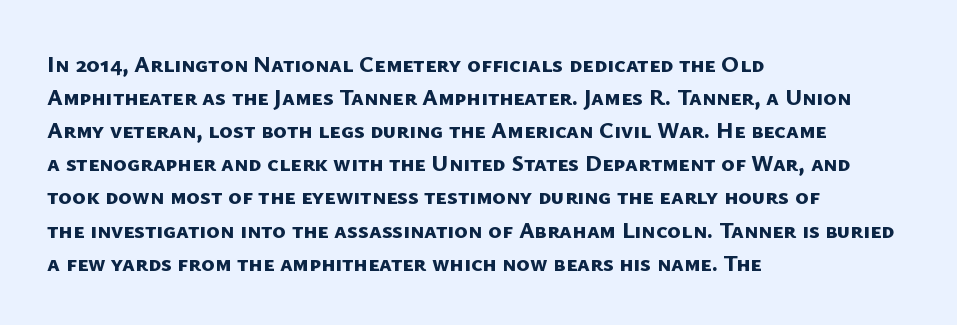
The image shows 23 px bold type; set left-aligned, normal line spacing (1.44x), normal letter spacing, not underlined.
